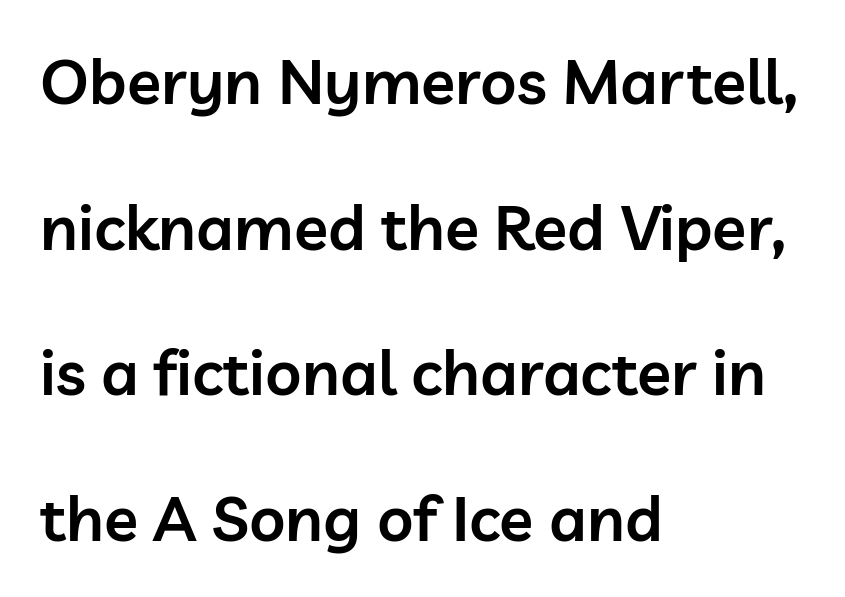
{"serif": "no", "italic": "no", "bold": "semi", "weight": "semibold", "width": "normal", "stroke_contrast": "low", "x_height": "medium", "monospaced": "no", "underline": "no", "align": "left", "line_spacing": "loose", "line_spacing_ratio": 2.31, "letter_spacing": "normal", "letter_spacing_em": 0.0, "glyph_px": 63}
